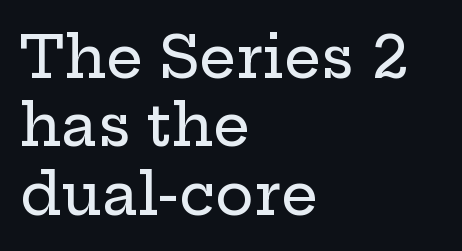
What kind of face is this? One with serifs. Typeset ragged right — the left edge is the straight one. No word sits above an underline. Unlike italic type, these characters show no tilt at all.
